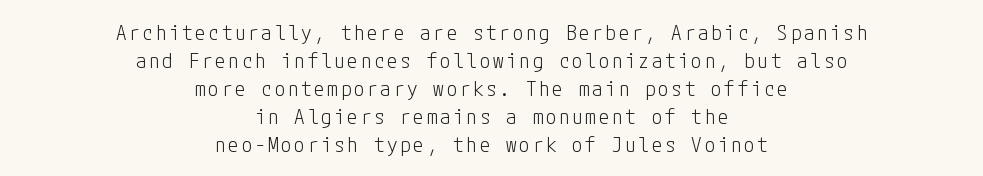
The image shows 21 px text type, upright; set centered, normal line spacing (1.33x), not underlined.
